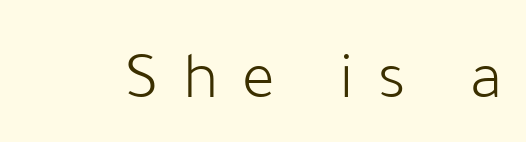
The image shows 68 px light sans-serif type, upright; set unusually wide letter spacing (+0.36 em), not underlined; low stroke contrast and a medium x-height.
